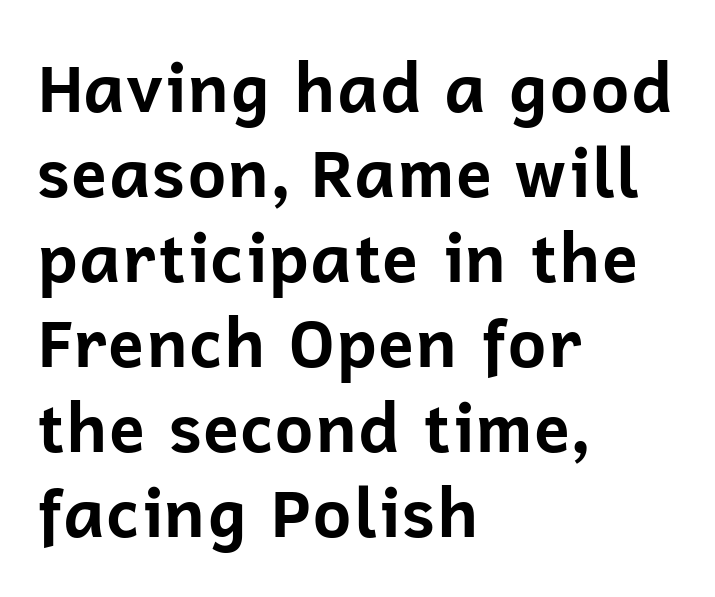
Observe the absence of serifs on each vertical stroke in this sample. Plenty of ink on the page — the face is bold. Does the lettering tilt? It doesn't — this is upright. Line starts are locked; line ends wander. The letters advance in unequal steps, a hallmark of proportional type.
